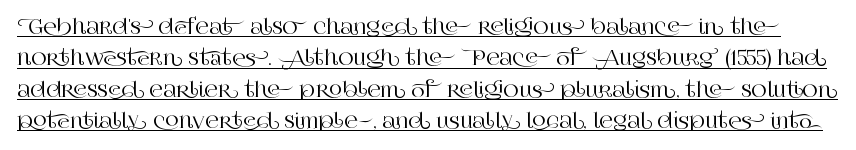
{"italic": "no", "underline": "yes", "line_spacing": "normal", "line_spacing_ratio": 1.49, "letter_spacing": "normal", "letter_spacing_em": 0.0, "glyph_px": 21}
